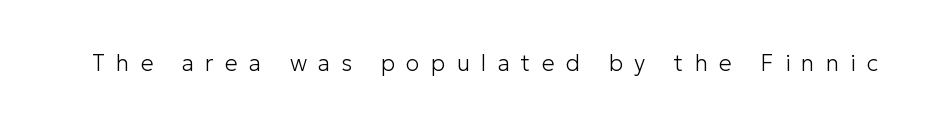
Q: Is the text bold? A: No.
Q: Is the text italic (slanted)? A: No, it is upright.
Q: Is the text underlined? A: No.
Q: Is the spacing between letters normal or unusually wide? A: Unusually wide.
